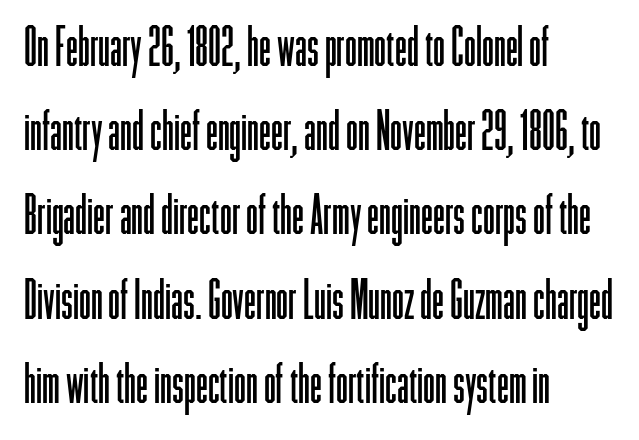
The image shows 54 px light, condensed sans-serif type, upright; set left-aligned, normal line spacing (1.56x), normal letter spacing, not underlined; low stroke contrast and a medium x-height.
